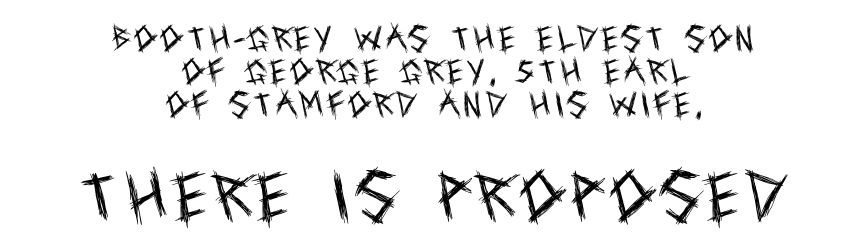
Q: Is the text bold? A: No.
Q: Is the text italic (slanted)? A: No, it is upright.
Q: Is the typeface a serif or a sans-serif typeface? A: Sans-serif.
Q: Is the text underlined? A: No.
Q: How is the paragraph aligned? A: Centered.
Q: Which block of text is set in a larger size, the first (top) or the second (bottom)? A: The second (bottom) one.
Q: Width (condensed, normal, or wide)? A: Condensed.
Q: x-height? A: Large.
Q: Monospaced? A: No.
